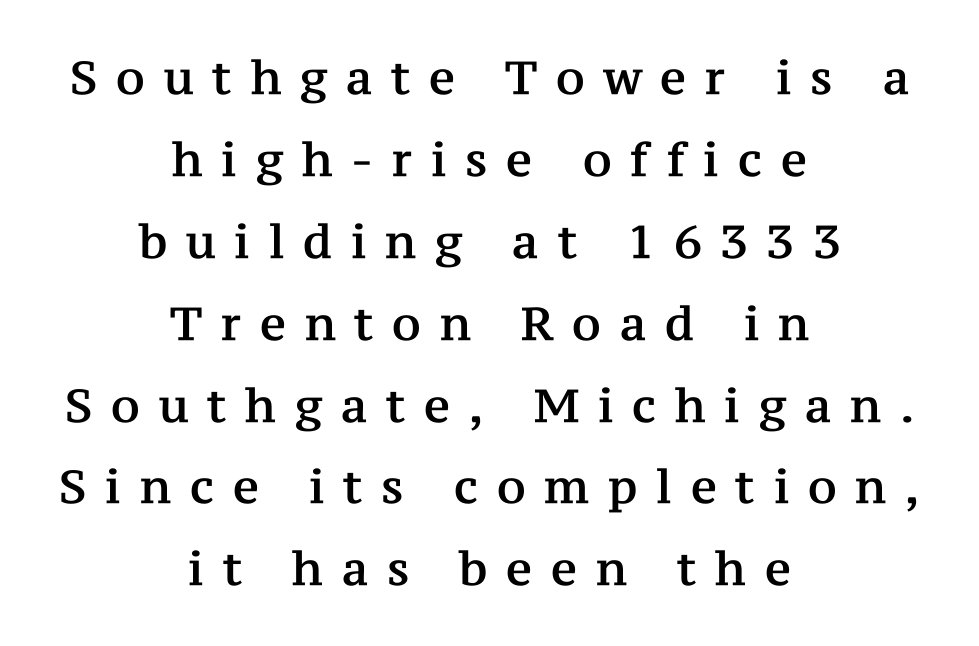
Q: Is the text italic (slanted)? A: No, it is upright.
Q: Is the typeface a serif or a sans-serif typeface? A: Serif.
Q: Is the text underlined? A: No.
Q: How is the paragraph aligned? A: Centered.
Q: Is the spacing between letters normal or unusually wide? A: Unusually wide.
Q: Width (condensed, normal, or wide)? A: Normal.
Q: Stroke contrast? A: Medium.
Q: x-height? A: Medium.
Q: Monospaced? A: No.
